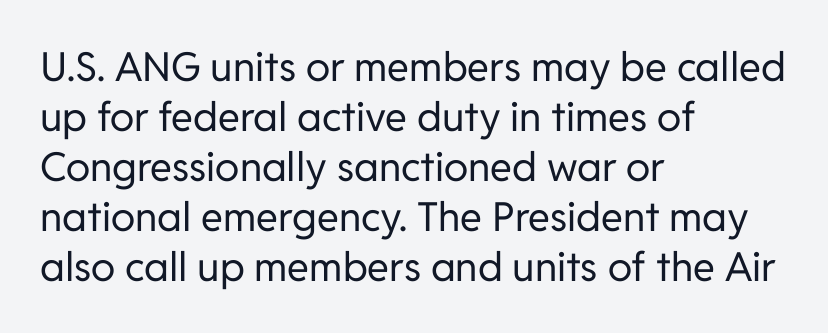
The image shows 40 px regular-weight sans-serif type, upright; set left-aligned, normal line spacing (1.25x), normal letter spacing, not underlined; low stroke contrast and a medium x-height.
